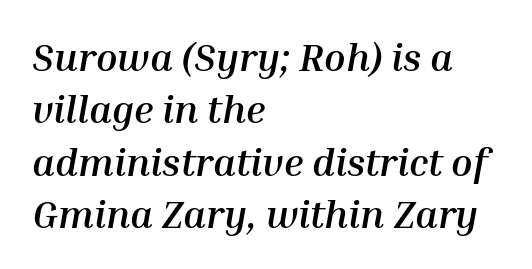
The letters advance in unequal steps, a hallmark of proportional type. Decoration check: the copy has no underline. You could call the tracking neutral — neither tight nor loose. This block has exactly the height ordinary leading produces. You can tell it's italic because the verticals aren't actually vertical. The ragged edge is on the right, which tells us the setting is flush left.
